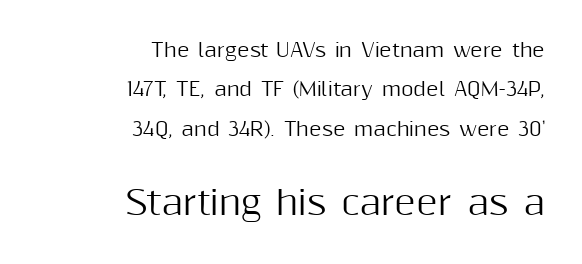
The image shows 33 px sans-serif type, upright; set right-aligned, loose line spacing (2.07x), normal letter spacing, not underlined; the second (bottom) block is 1.74x larger; medium stroke contrast and a medium x-height.
